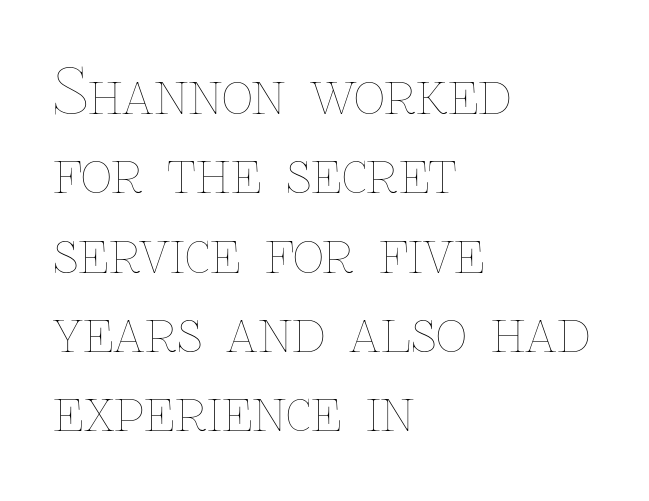
The image shows 61 px thin type, upright; set left-aligned, normal line spacing (1.3x), normal letter spacing, not underlined; low stroke contrast and a medium x-height.
